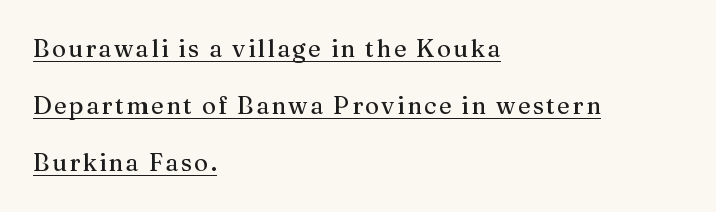
This block would shrink considerably if given ordinary leading; it's expanded now. If you drew a ruler down the left edge, every line would touch it. The letters stand straight up with perfectly vertical stems. Decoration check: the copy is underlined.
